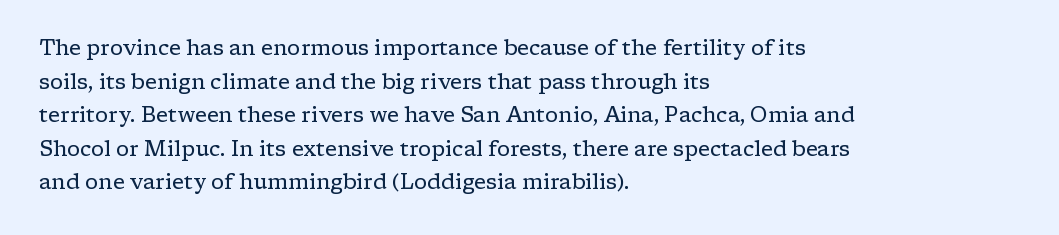
{"italic": "no", "bold": "no", "underline": "no", "align": "left", "line_spacing": "normal", "line_spacing_ratio": 1.6, "letter_spacing": "normal", "letter_spacing_em": 0.0, "glyph_px": 21}
